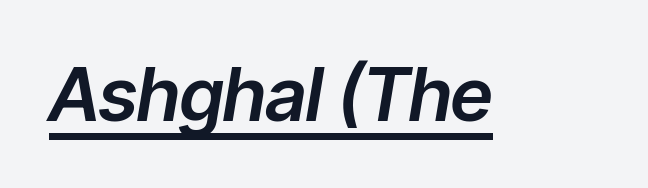
The string is rendered with underlining switched on. The glyphs look as if they've been sheared to an angle. Nothing unusual about the tracking: characters are spaced as the font intends. The rendering uses natural spacing where letterforms have individual widths.
